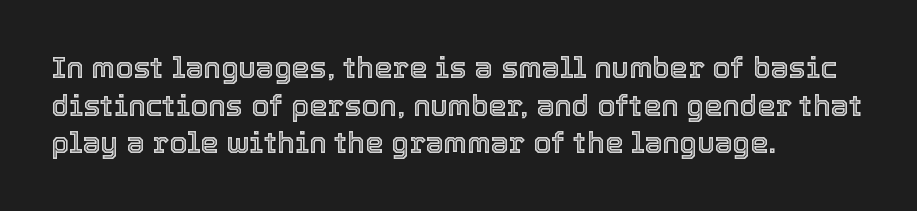
{"italic": "no", "width": "normal", "x_height": "medium", "monospaced": "no", "underline": "no", "align": "left", "line_spacing": "normal", "line_spacing_ratio": 1.3, "letter_spacing": "normal", "letter_spacing_em": 0.0, "glyph_px": 29}
